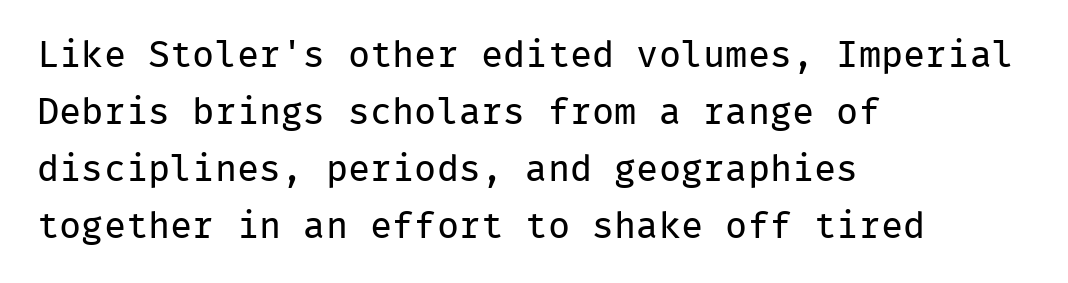
The image shows 37 px regular-weight sans-serif type, upright, monospaced; set left-aligned, normal line spacing (1.54x), normal letter spacing, not underlined; low stroke contrast and a medium x-height.
